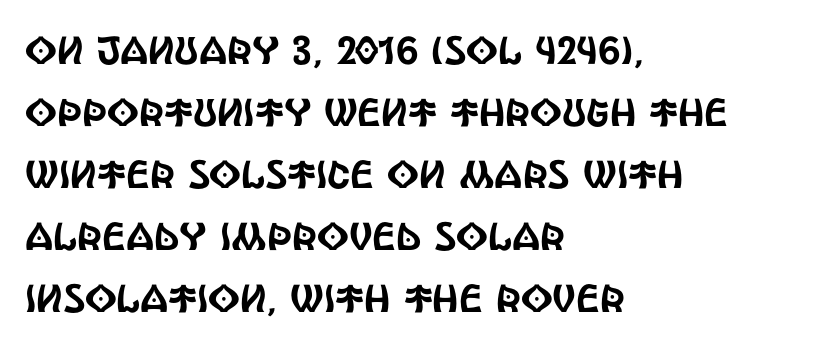
{"serif": "no", "italic": "no", "width": "condensed", "x_height": "large", "monospaced": "no", "underline": "no", "align": "left", "line_spacing": "normal", "line_spacing_ratio": 1.59, "letter_spacing": "normal", "letter_spacing_em": 0.0, "glyph_px": 39}
